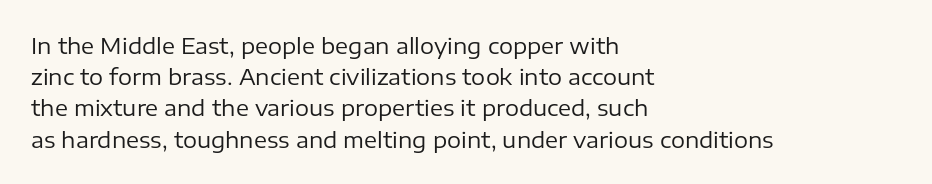
Every row of glyphs begins at an identical x-position on the left. The typesetting does not lean heavy: it is not bold. One glance says typical: line gaps are just what's usual. Underlining? Definitely not there.
